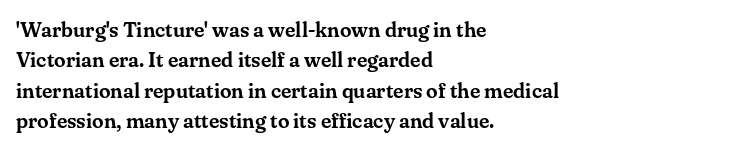
{"italic": "no", "underline": "no", "align": "left", "line_spacing": "normal", "line_spacing_ratio": 1.45, "letter_spacing": "normal", "letter_spacing_em": 0.0, "glyph_px": 21}
